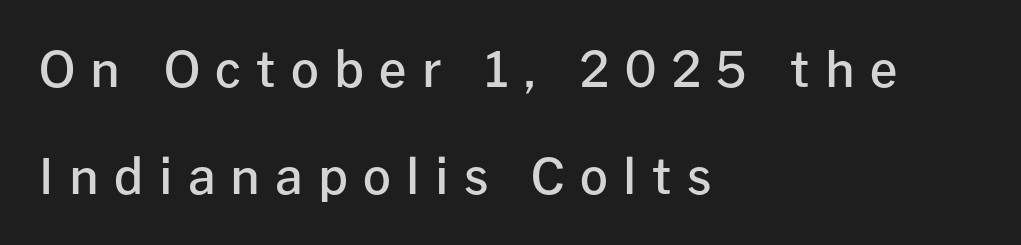
The image shows 49 px semibold sans-serif type, upright; set left-aligned, loose line spacing (2.18x), unusually wide letter spacing (+0.31 em), not underlined; low stroke contrast and a medium x-height.
